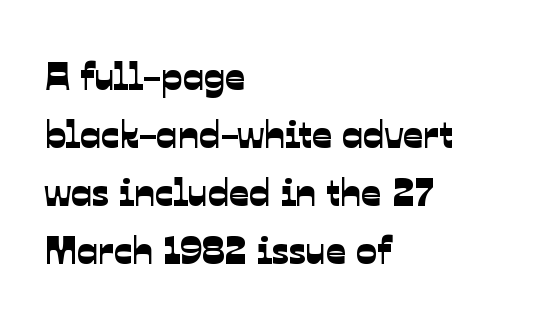
Think of a printed novel: that variable character pitch is what you see here. Descenders hang freely into open space. These lines are composed in type without serifs. The letterforms sit shoulder to shoulder at normal distance. Alignment: flush left.
